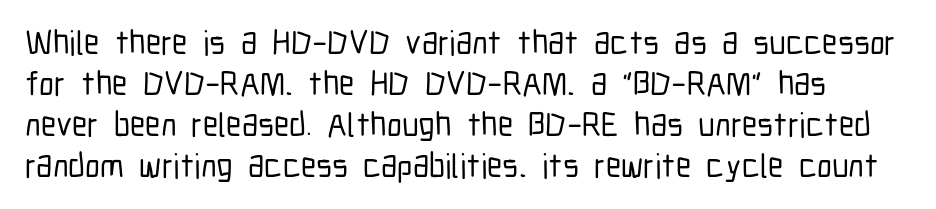
The image shows 34 px condensed sans-serif type, upright; set line spacing 1.21x, normal letter spacing, not underlined; low stroke contrast and a medium x-height.
